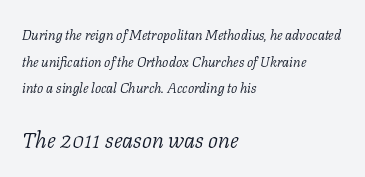
{"italic": "yes", "lean": "right", "slant_degrees": 11, "bold": "no", "underline": "no", "align": "left", "line_spacing": "loose", "line_spacing_ratio": 1.91, "letter_spacing": "normal", "letter_spacing_em": 0.0, "larger_block": "second", "size_ratio": 1.57, "glyph_px": 22}
